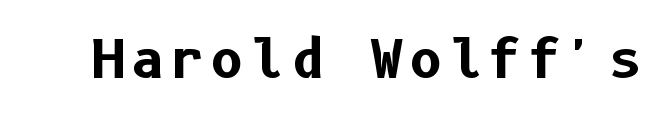
Q: Is the text bold? A: Yes.
Q: Is the text italic (slanted)? A: No, it is upright.
Q: Is the typeface a serif or a sans-serif typeface? A: Sans-serif.
Q: Is the text underlined? A: No.
Q: Width (condensed, normal, or wide)? A: Normal.
Q: Stroke contrast? A: Low.
Q: x-height? A: Medium.
